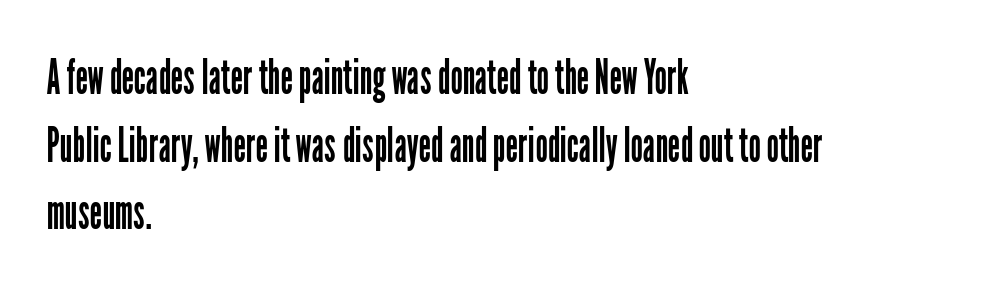
Q: Is the text bold? A: No.
Q: Is the text italic (slanted)? A: No, it is upright.
Q: Is the typeface a serif or a sans-serif typeface? A: Sans-serif.
Q: Is the text underlined? A: No.
Q: How is the paragraph aligned? A: Left-aligned.
Q: Is the spacing between letters normal or unusually wide? A: Normal.
Q: Is the spacing between lines tight, normal or loose? A: Normal.
Q: Width (condensed, normal, or wide)? A: Condensed.
Q: Stroke contrast? A: Low.
Q: x-height? A: Medium.
Q: Monospaced? A: No.
